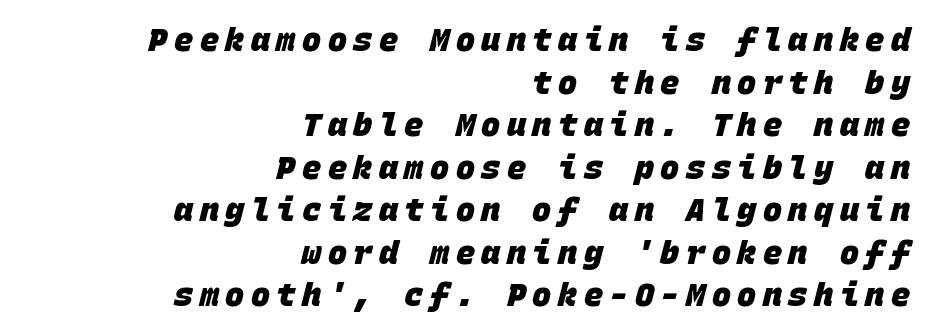
Font category for this specimen: sans-serif. Compared with typical body copy, the letter spacing here is much looser. Beneath every word, the page is bare. Casual observation: everything's shoved over to the right. Every letter is thick-stroked: bold, no question. Each new line begins a customary step beneath the previous one.
